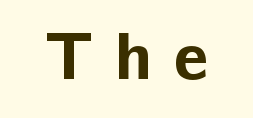
No feet cap the strokes, marking this as sans-serif type. Spacing verdict: proportional, widths tailored to each character. Decoration check: the copy has no underline. Glyph-to-glyph distance is far greater than everyday printed text. The characters look thick and weighty, a clear bold.
